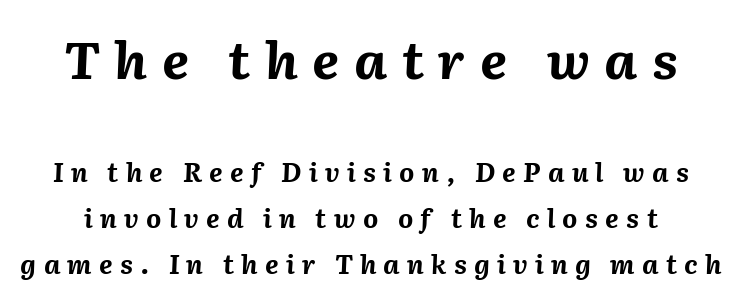
{"italic": "yes", "lean": "right", "slant_degrees": 2, "bold": "yes", "weight": "bold", "width": "normal", "stroke_contrast": "medium", "x_height": "medium", "monospaced": "no", "underline": "no", "line_spacing_ratio": 1.77, "letter_spacing": "wide", "letter_spacing_em": 0.28, "larger_block": "first", "size_ratio": 2.0, "glyph_px": 52}
